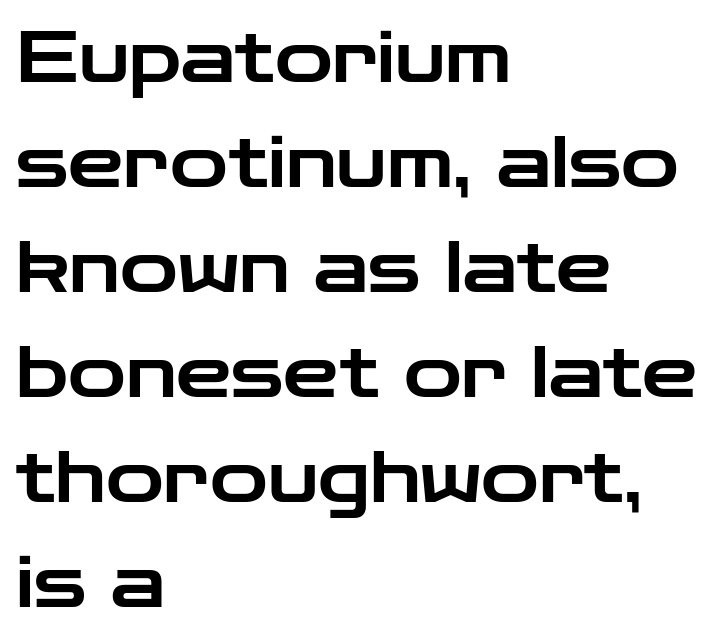
{"serif": "no", "italic": "no", "width": "wide", "stroke_contrast": "low", "x_height": "medium", "monospaced": "no", "underline": "no", "align": "left", "line_spacing": "normal", "line_spacing_ratio": 1.5, "letter_spacing": "normal", "letter_spacing_em": 0.0, "glyph_px": 70}
